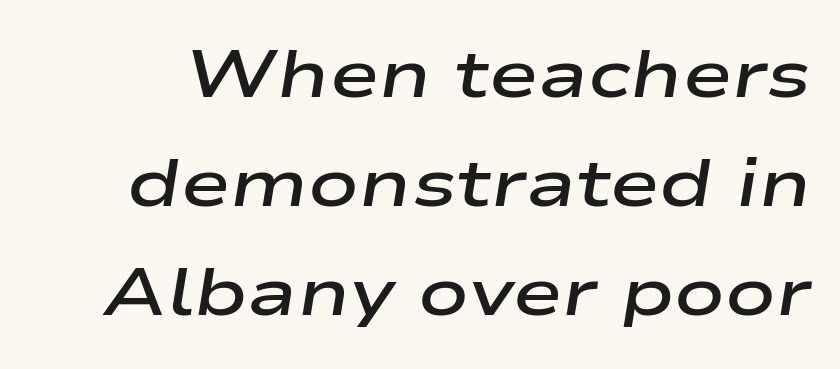
On the weight axis this lands at semibold, roughly 600. Here the designer chose a conventional face with non-uniform glyph widths. Does the lettering tilt? It does — this is italic. Leading matches the norm, producing a regular column. Letter spacing: default.
